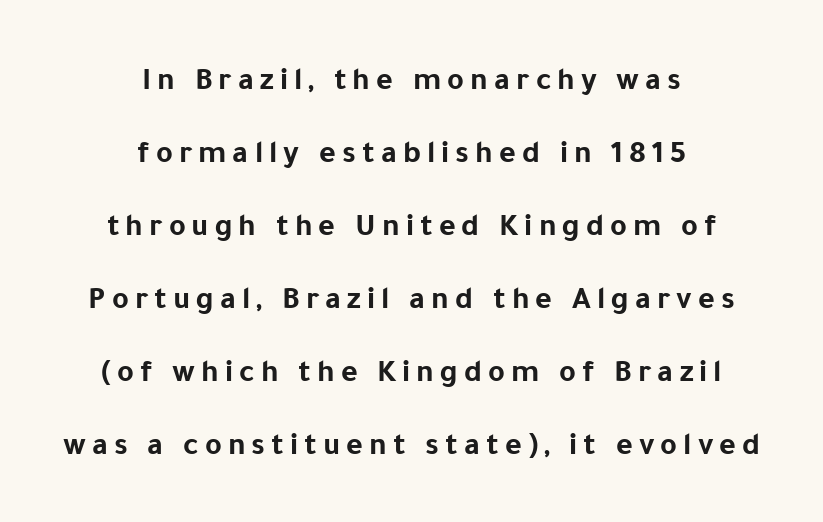
Notice the wide empty band between every row — that's loose leading. The compositor balanced each line on the midline. It's the straight-up-and-down kind of type. This rendering features lettering with no underline. The designer went with a sans here, leaving each stem footless. Every letter is thick-stroked: bold, no question.
